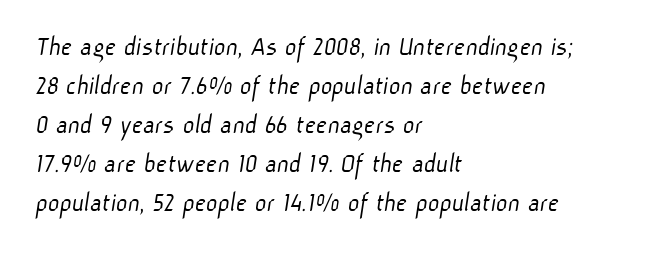
The line texture is even and compact thanks to regular tracking. These lines stack with their left ends in a neat column. Unmarked baselines from the first word to the last. This is not heavy type; no bold has been used. Is this a fixed-width face? No — the glyphs have proportional, varying widths.
